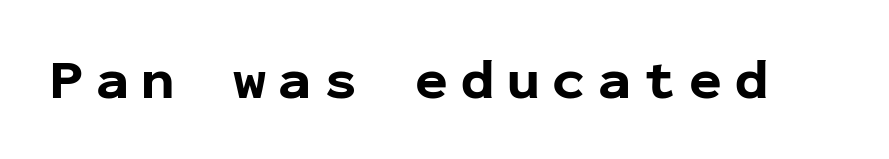
{"serif": "no", "italic": "no", "bold": "yes", "weight": "bold", "width": "normal", "stroke_contrast": "low", "x_height": "medium", "monospaced": "yes", "underline": "no", "letter_spacing": "wide", "letter_spacing_em": 0.23, "glyph_px": 55}
